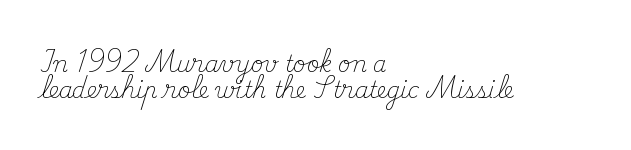
No word sits above an underline. A classic flush-left, rag-right setting is used for this passage. Counters stay open thanks to moderate or lighter strokes. The type is set solid horizontally, with unmodified tracking.
